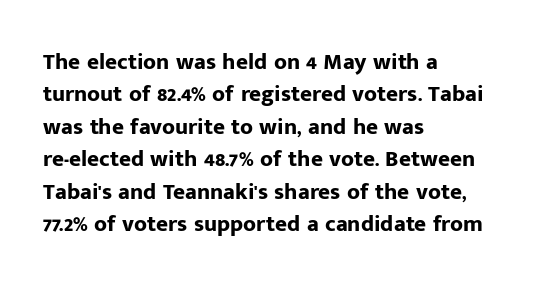
{"italic": "no", "bold": "yes", "underline": "no", "align": "left", "line_spacing": "normal", "line_spacing_ratio": 1.41, "letter_spacing": "normal", "letter_spacing_em": 0.0, "glyph_px": 23}
